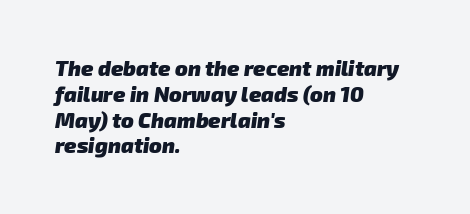
The paragraph has a hard left edge and a soft right edge. This sample uses plain, unmodified letter spacing. Quick note: underline off. Strong, thick strokes mark this as bold type.
